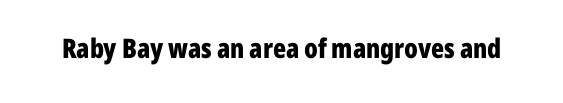
{"italic": "no", "bold": "yes", "underline": "no", "letter_spacing": "normal", "letter_spacing_em": 0.0, "glyph_px": 27}
